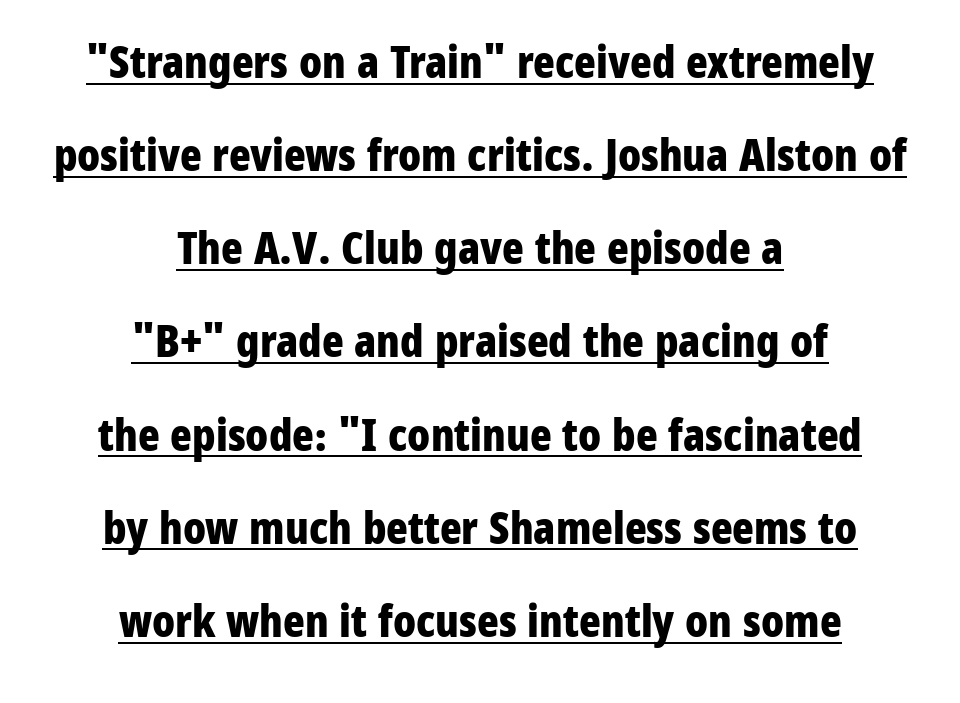
Q: Is the text bold? A: Yes.
Q: Is the text italic (slanted)? A: No, it is upright.
Q: Is the typeface a serif or a sans-serif typeface? A: Sans-serif.
Q: Is the text underlined? A: Yes.
Q: How is the paragraph aligned? A: Centered.
Q: Is the spacing between letters normal or unusually wide? A: Normal.
Q: Is the spacing between lines tight, normal or loose? A: Loose.
Q: Width (condensed, normal, or wide)? A: Condensed.
Q: Stroke contrast? A: Low.
Q: x-height? A: Medium.
Q: Monospaced? A: No.
